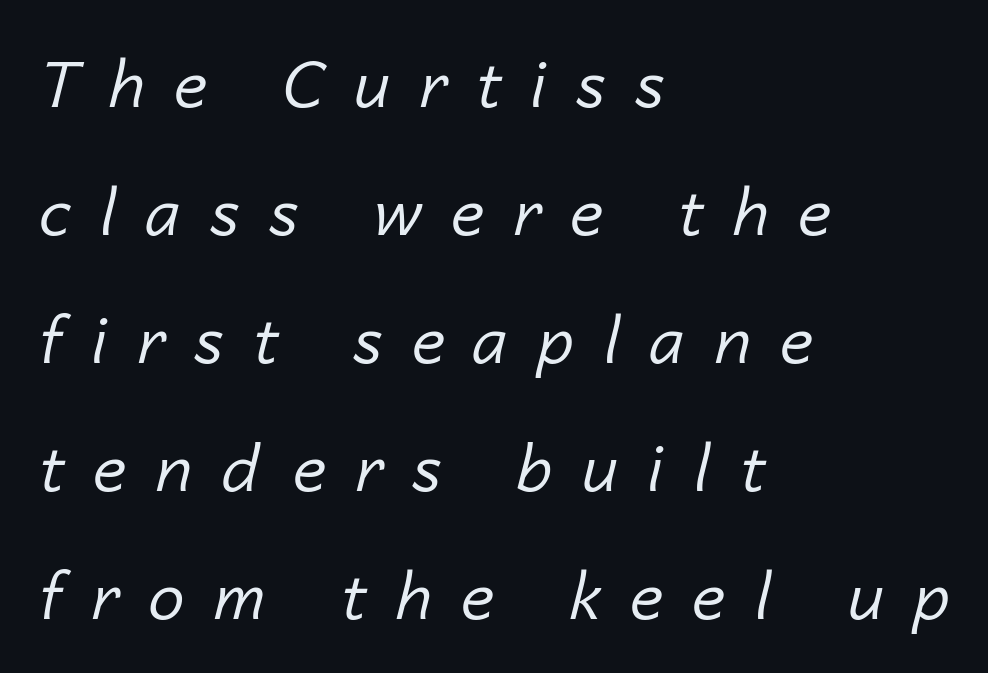
The image shows 65 px regular-weight type, italic (leaning right); set left-aligned, loose line spacing (1.97x), unusually wide letter spacing (+0.45 em), not underlined; low stroke contrast and a medium x-height.
